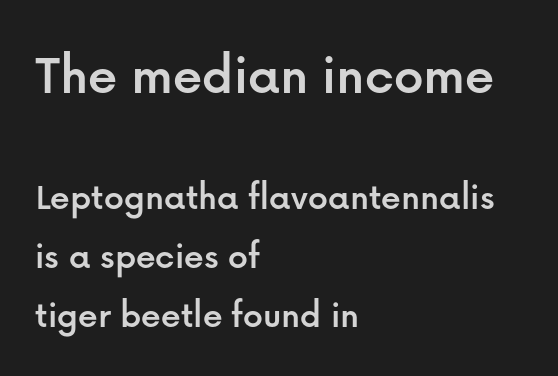
The image shows 58 px sans-serif type, upright; set left-aligned, normal line spacing (1.52x), normal letter spacing, not underlined; the first (top) block is 1.49x larger; low stroke contrast and a medium x-height.
